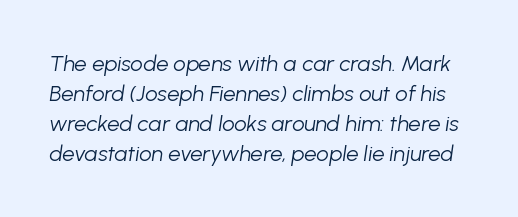
The image shows 22 px text type, italic (leaning right); set normal line spacing (1.36x), normal letter spacing, not underlined.
